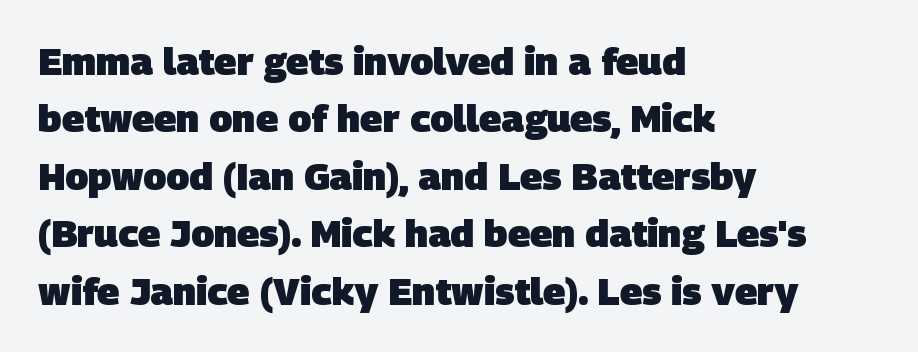
This is sans-serif lettering, the kind often seen on screens and signage. If you drew a ruler down the left edge, every line would touch it. Nobody touched the tracking dial on this one. A normal amount of white space separates one row of letters from the next.
